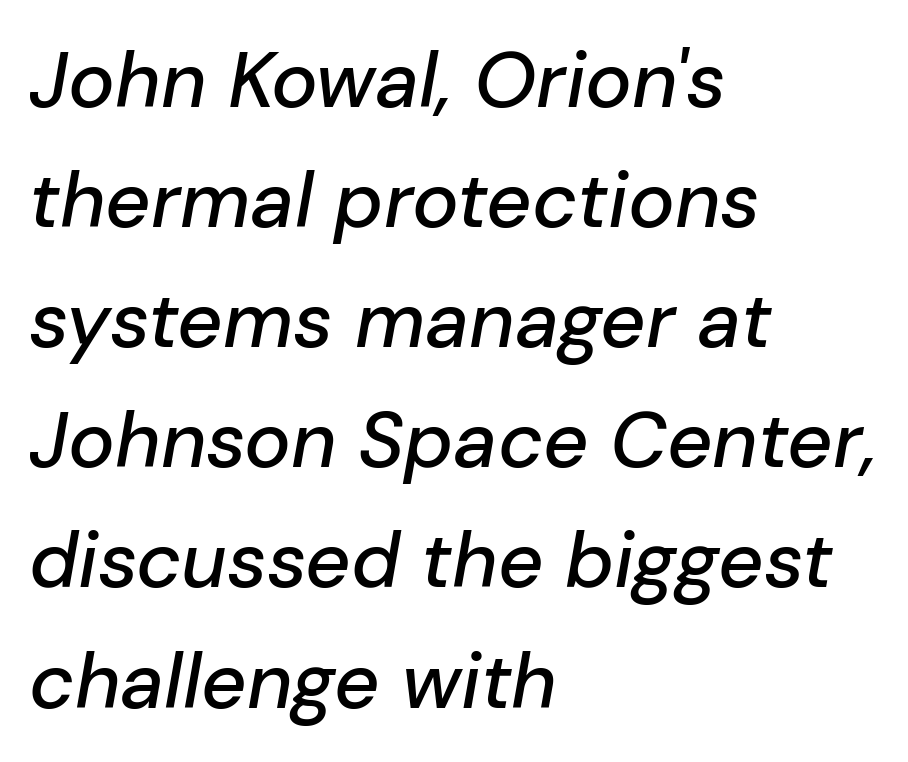
Italic? Definitely — the glyphs are oblique. Compared with a centered layout, this one pins lines to the left instead. Bare-footed words on every line. Vertical spacing — default.
